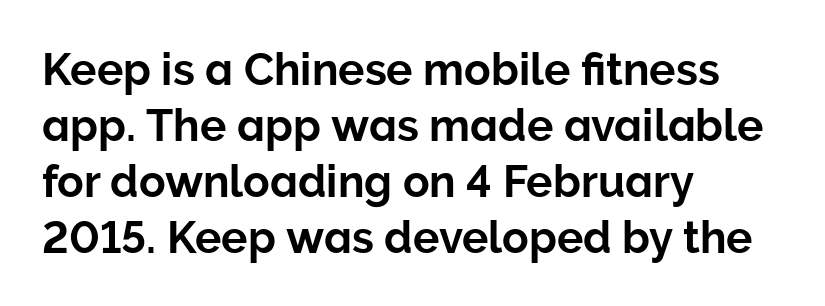
The image shows 44 px sans-serif type, upright; set left-aligned, normal line spacing (1.27x), normal letter spacing, not underlined; low stroke contrast and a medium x-height.
